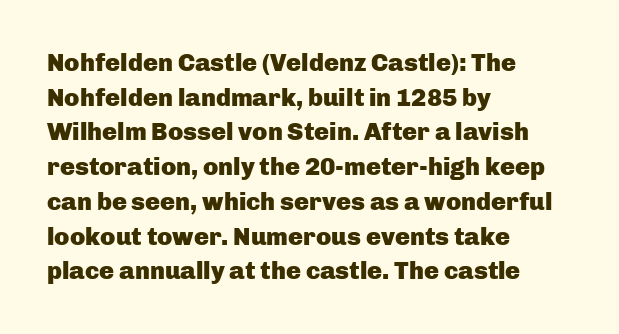
The type sits square on the baseline with zero lean. Summary of weight: heavy, a full bold. Rule under the text: the space is simply empty. Is the letter spacing exaggerated? No — it looks like the ordinary default.
